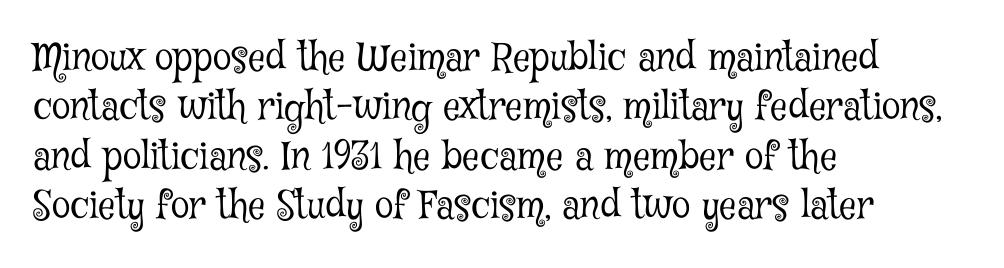
The letters carry serifs — small finishing strokes at the ends of their stems. The letters advance in unequal steps, a hallmark of proportional type. Notice how the passage keeps a crisp vertical edge on the left only. The foot of each line stays bare and open.
